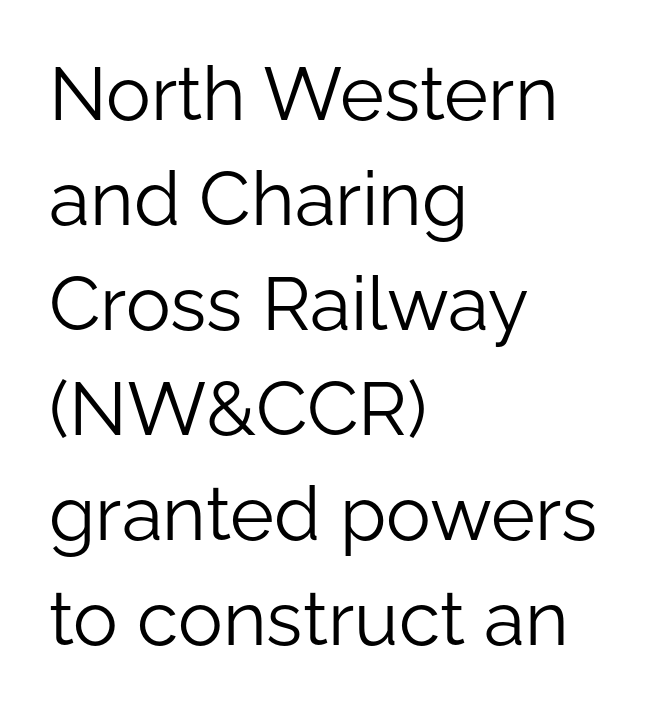
Is the letter spacing exaggerated? No — it looks like the ordinary default. The ragged edge is on the right, which tells us the setting is flush left. Ascenders rise straight up at ninety degrees. Quick note: interline space is typical.
